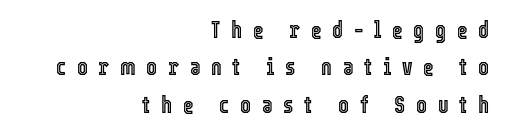
The specimen reads as upright at a glance. Plain, unruled lines of type. What's the leading like? Ordinary, nothing unusual. Between one letter and the next there's a generous, obvious gap.
